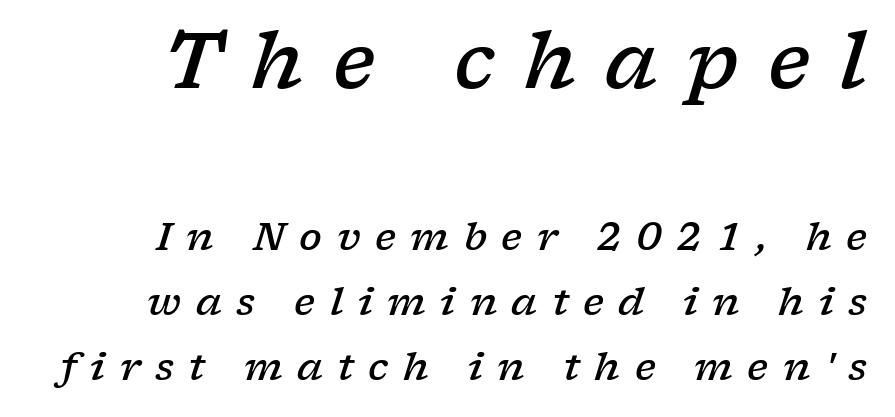
The image shows 77 px semibold, wide serif type, italic (leaning right); set right-aligned, normal line spacing (1.7x), unusually wide letter spacing (+0.38 em), not underlined; the first (top) block is 2.03x larger; low stroke contrast and a medium x-height.
